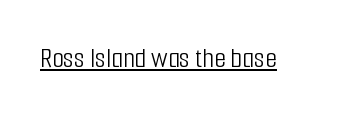
The image shows 30 px light, condensed sans-serif type, upright; set normal letter spacing, underlined; low stroke contrast and a medium x-height.
